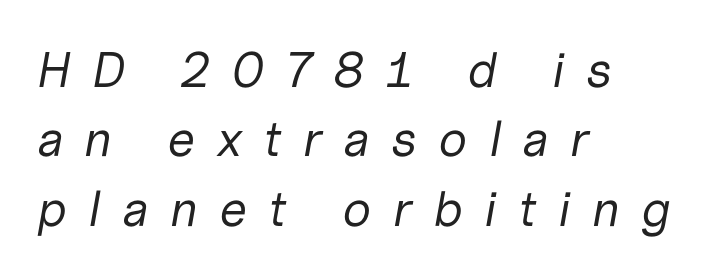
The image shows 50 px regular-weight type, italic (leaning right); set left-aligned, normal line spacing (1.39x), unusually wide letter spacing (+0.42 em), not underlined; low stroke contrast and a medium x-height.
